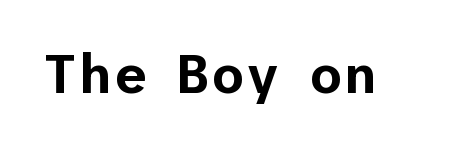
Q: Is the text italic (slanted)? A: No, it is upright.
Q: Is the typeface a serif or a sans-serif typeface? A: Sans-serif.
Q: Is the text underlined? A: No.
Q: Is the spacing between letters normal or unusually wide? A: Normal.
Q: Width (condensed, normal, or wide)? A: Normal.
Q: Stroke contrast? A: Low.
Q: x-height? A: Medium.
